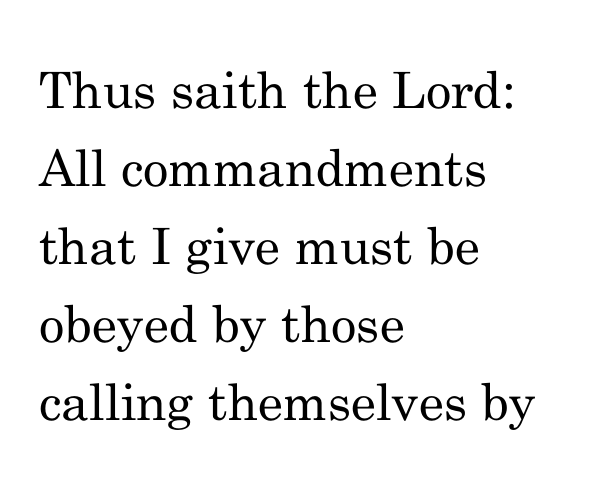
Q: Is the text bold? A: No.
Q: Is the text italic (slanted)? A: No, it is upright.
Q: Is the typeface a serif or a sans-serif typeface? A: Serif.
Q: Is the text underlined? A: No.
Q: How is the paragraph aligned? A: Left-aligned.
Q: Is the spacing between letters normal or unusually wide? A: Normal.
Q: Is the spacing between lines tight, normal or loose? A: Normal.
Q: Width (condensed, normal, or wide)? A: Normal.
Q: Stroke contrast? A: Medium.
Q: x-height? A: Small.
Q: Monospaced? A: No.
